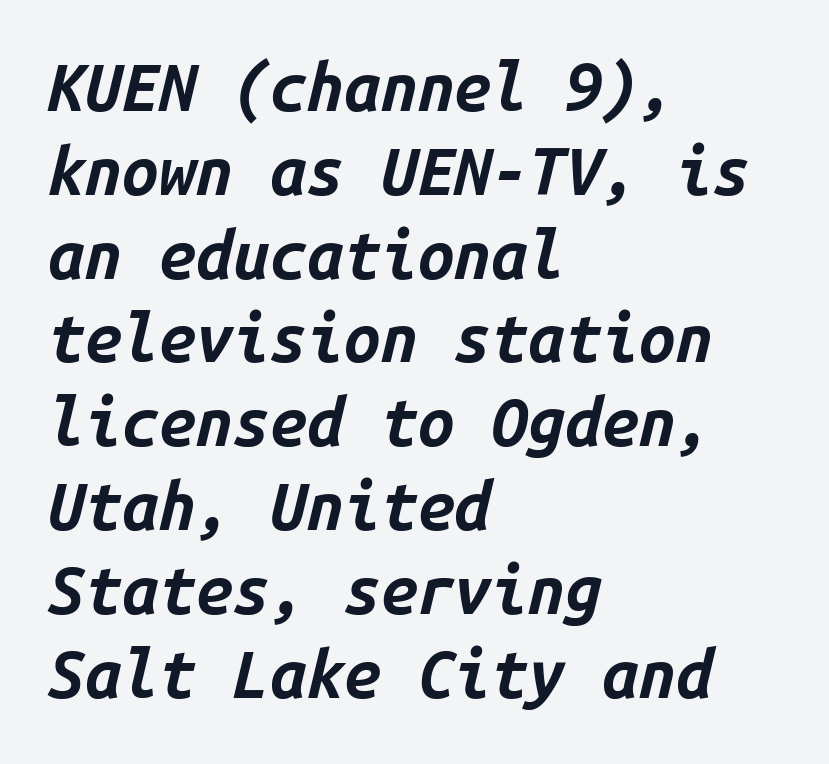
{"italic": "yes", "lean": "right", "slant_degrees": 14, "bold": "yes", "weight": "bold", "width": "normal", "stroke_contrast": "low", "x_height": "medium", "monospaced": "yes", "underline": "no", "align": "left", "line_spacing": "normal", "line_spacing_ratio": 1.27, "letter_spacing": "normal", "letter_spacing_em": 0.0, "glyph_px": 66}
